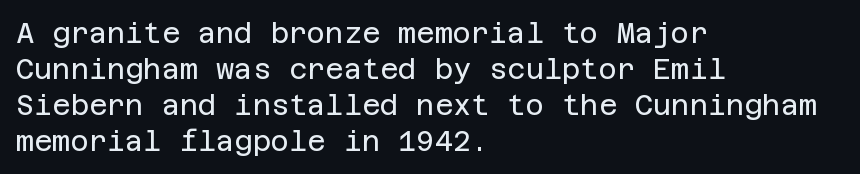
The image shows 28 px regular-weight sans-serif type, upright; set left-aligned, normal line spacing (1.28x), normal letter spacing, not underlined; low stroke contrast and a large x-height.
